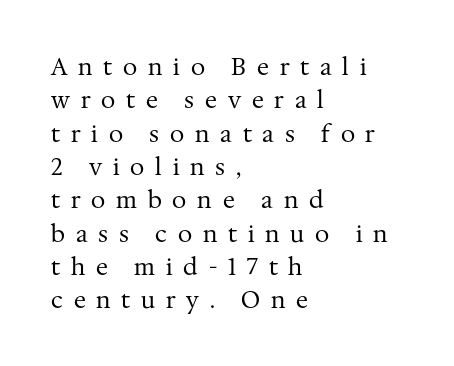
{"italic": "no", "bold": "no", "underline": "no", "align": "left", "line_spacing": "normal", "line_spacing_ratio": 1.45, "letter_spacing": "wide", "letter_spacing_em": 0.47, "glyph_px": 23}
